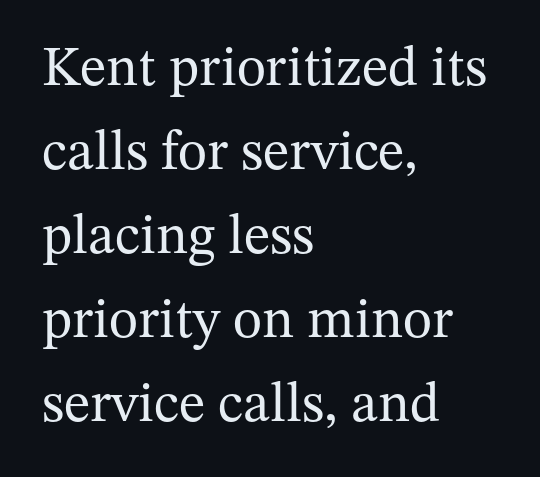
{"serif": "yes", "italic": "no", "bold": "no", "weight": "regular", "width": "normal", "stroke_contrast": "medium", "x_height": "medium", "monospaced": "no", "underline": "no", "align": "left", "line_spacing": "normal", "line_spacing_ratio": 1.5, "letter_spacing": "normal", "letter_spacing_em": 0.0, "glyph_px": 56}
